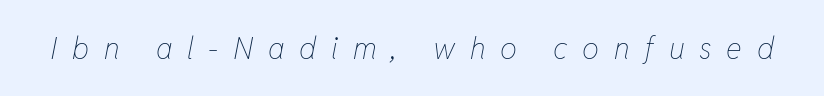
The words here are not underlined. The rendering inserts visible extra space after every character. Compared with a typical body face, this is equally light or lighter still. The text carries the slant typical of an italic or oblique font. Spacing verdict: proportional, widths tailored to each character.
